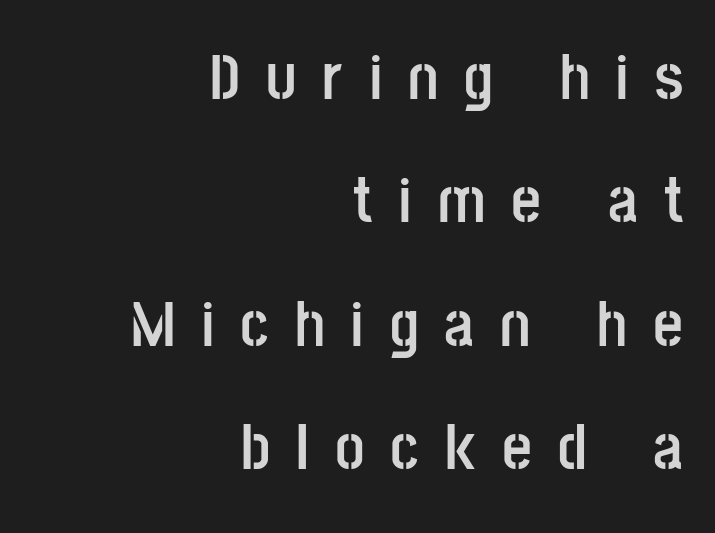
The gaps between neighbouring characters are conspicuously large. Only glyphs here, with clear space below each row. Is this a fixed-width face? No — the glyphs have proportional, varying widths. Quick note: not italic, upright. The rendering shows plain stroke endings on the letterforms — a sans-serif design.
